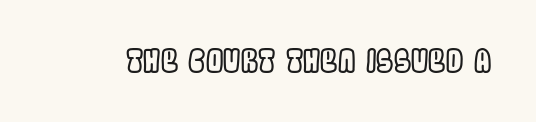
Q: Is the text italic (slanted)? A: No, it is upright.
Q: Is the text underlined? A: No.
Q: Is the spacing between letters normal or unusually wide? A: Normal.
Q: Width (condensed, normal, or wide)? A: Condensed.
Q: x-height? A: Large.
Q: Monospaced? A: No.
